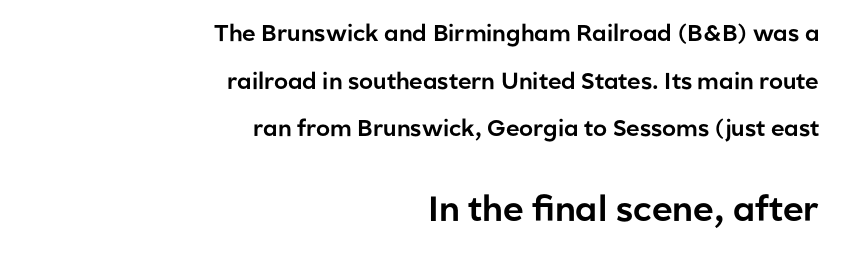
Q: Is the text italic (slanted)? A: No, it is upright.
Q: Is the typeface a serif or a sans-serif typeface? A: Sans-serif.
Q: Is the text underlined? A: No.
Q: How is the paragraph aligned? A: Right-aligned.
Q: Is the spacing between letters normal or unusually wide? A: Normal.
Q: Is the spacing between lines tight, normal or loose? A: Loose.
Q: Which block of text is set in a larger size, the first (top) or the second (bottom)? A: The second (bottom) one.
Q: Width (condensed, normal, or wide)? A: Normal.
Q: Stroke contrast? A: Low.
Q: x-height? A: Medium.
Q: Monospaced? A: No.
